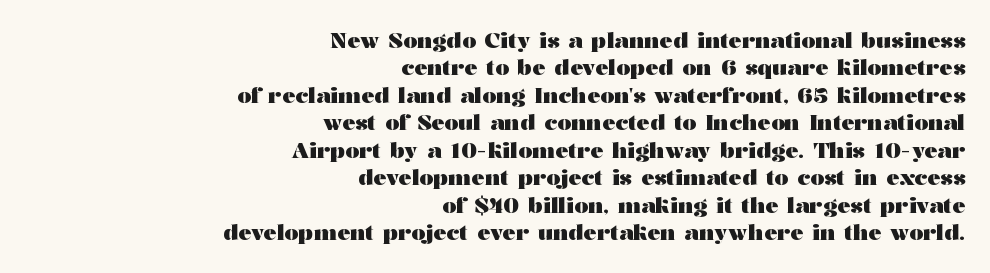
Q: Is the text bold? A: Yes.
Q: Is the text italic (slanted)? A: No, it is upright.
Q: Is the text underlined? A: No.
Q: How is the paragraph aligned? A: Right-aligned.
Q: Is the spacing between letters normal or unusually wide? A: Normal.
Q: Is the spacing between lines tight, normal or loose? A: Normal.
